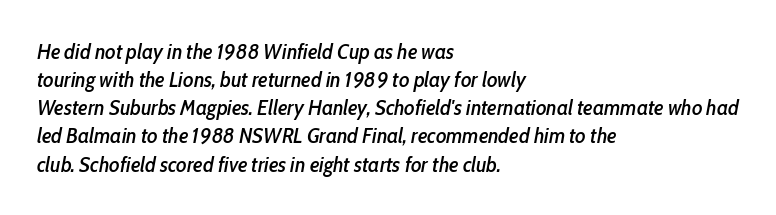
Q: Is the text italic (slanted)? A: Yes, it leans right by about 10 degrees.
Q: Is the text underlined? A: No.
Q: How is the paragraph aligned? A: Left-aligned.
Q: Is the spacing between letters normal or unusually wide? A: Normal.
Q: Is the spacing between lines tight, normal or loose? A: Normal.
